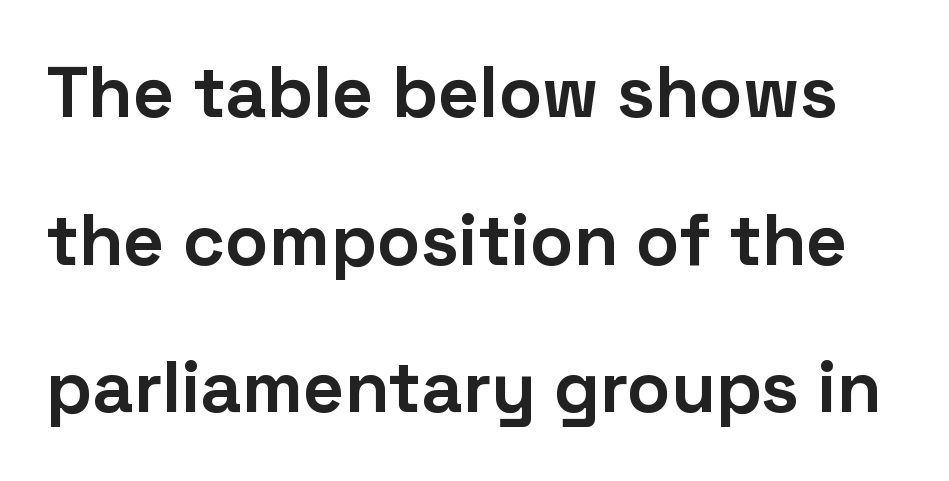
Q: Is the text bold? A: Yes.
Q: Is the text italic (slanted)? A: No, it is upright.
Q: Is the typeface a serif or a sans-serif typeface? A: Sans-serif.
Q: Is the text underlined? A: No.
Q: Is the spacing between letters normal or unusually wide? A: Normal.
Q: Is the spacing between lines tight, normal or loose? A: Loose.
Q: Width (condensed, normal, or wide)? A: Normal.
Q: Stroke contrast? A: Low.
Q: x-height? A: Medium.
Q: Monospaced? A: No.
